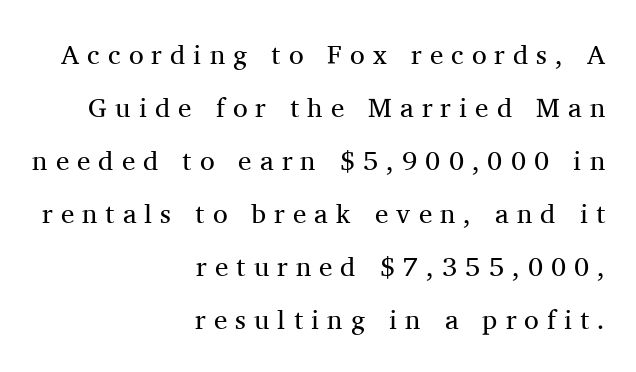
No italicization has been applied; the sample stays upright. Line spacing here is loose. Every row of glyphs terminates at an identical x-position on the right. The string is rendered with underlining switched off. This sample uses expanded letter spacing, leaving extra air between glyphs.
